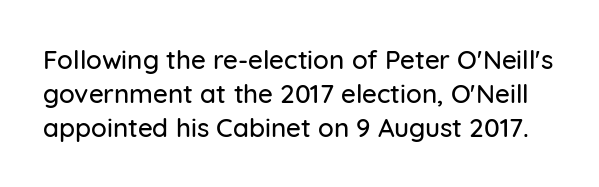
Reading down the column, the eye jumps a familiar distance to each next line. Italic? Not at all — the glyphs are vertical. Characters follow at the spacing the type designer built in. The zone under the glyphs is completely vacant.
